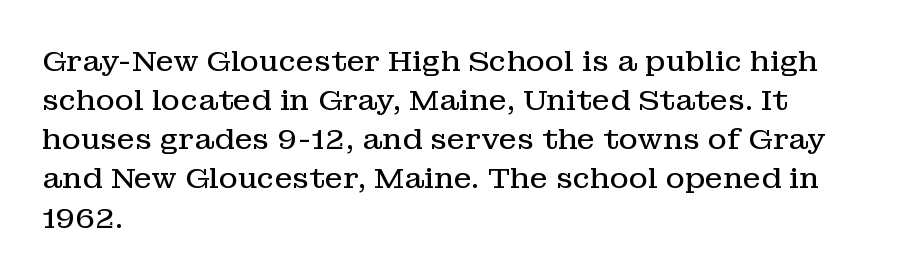
Q: Is the text bold? A: No.
Q: Is the text italic (slanted)? A: No, it is upright.
Q: Is the typeface a serif or a sans-serif typeface? A: Serif.
Q: Is the text underlined? A: No.
Q: How is the paragraph aligned? A: Left-aligned.
Q: Is the spacing between letters normal or unusually wide? A: Normal.
Q: Is the spacing between lines tight, normal or loose? A: Normal.
Q: Width (condensed, normal, or wide)? A: Normal.
Q: Stroke contrast? A: Low.
Q: x-height? A: Medium.
Q: Monospaced? A: No.
